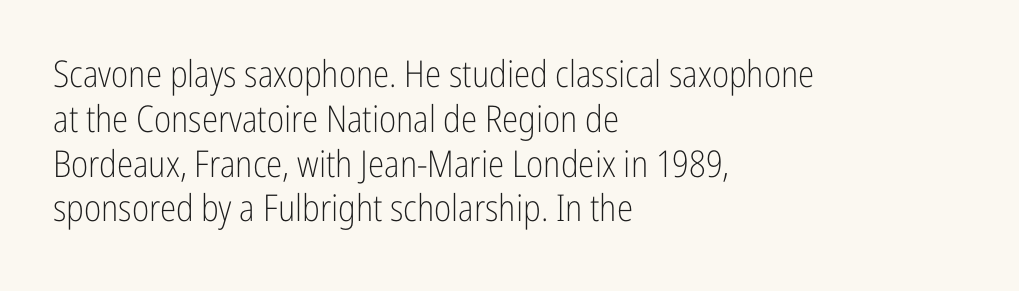
Q: Is the text bold? A: No.
Q: Is the text italic (slanted)? A: No, it is upright.
Q: Is the typeface a serif or a sans-serif typeface? A: Sans-serif.
Q: Is the text underlined? A: No.
Q: How is the paragraph aligned? A: Left-aligned.
Q: Is the spacing between letters normal or unusually wide? A: Normal.
Q: Width (condensed, normal, or wide)? A: Condensed.
Q: Stroke contrast? A: Low.
Q: x-height? A: Medium.
Q: Monospaced? A: No.
